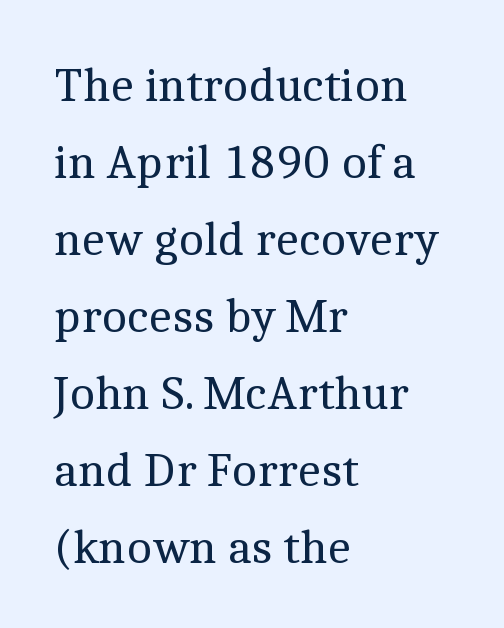
The image shows 49 px regular-weight serif type, upright; set left-aligned, normal line spacing (1.57x), normal letter spacing, not underlined; a medium x-height.
